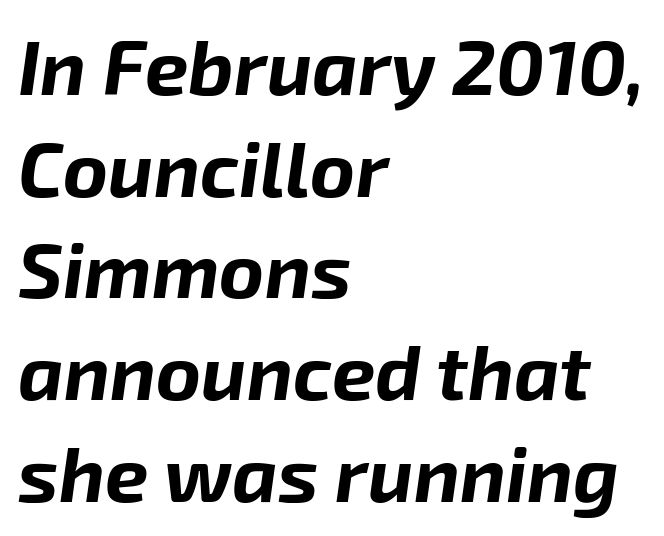
{"italic": "yes", "lean": "right", "slant_degrees": 8, "bold": "yes", "weight": "bold", "width": "normal", "stroke_contrast": "low", "x_height": "medium", "monospaced": "no", "underline": "no", "align": "left", "line_spacing": "normal", "line_spacing_ratio": 1.32, "letter_spacing": "normal", "letter_spacing_em": 0.0, "glyph_px": 77}
